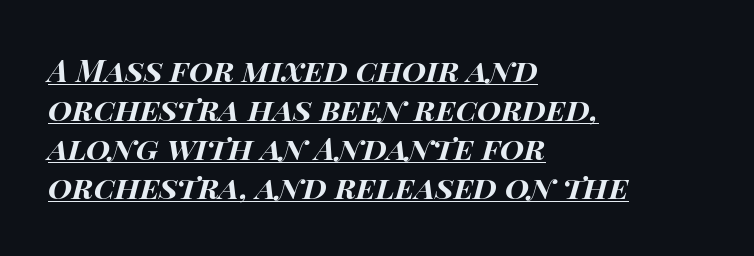
{"italic": "yes", "lean": "right", "slant_degrees": 14, "bold": "yes", "weight": "bold", "width": "wide", "stroke_contrast": "high", "x_height": "large", "monospaced": "no", "underline": "yes", "align": "left", "line_spacing": "normal", "line_spacing_ratio": 1.26, "letter_spacing": "normal", "letter_spacing_em": 0.0, "glyph_px": 31}
